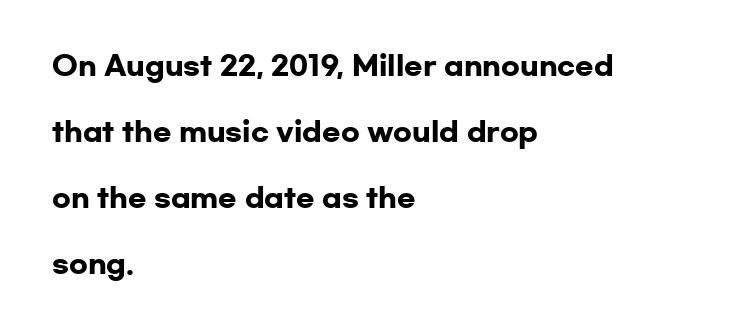
{"italic": "no", "bold": "yes", "underline": "no", "align": "left", "line_spacing": "loose", "line_spacing_ratio": 2.44, "letter_spacing": "normal", "letter_spacing_em": 0.0, "glyph_px": 27}
